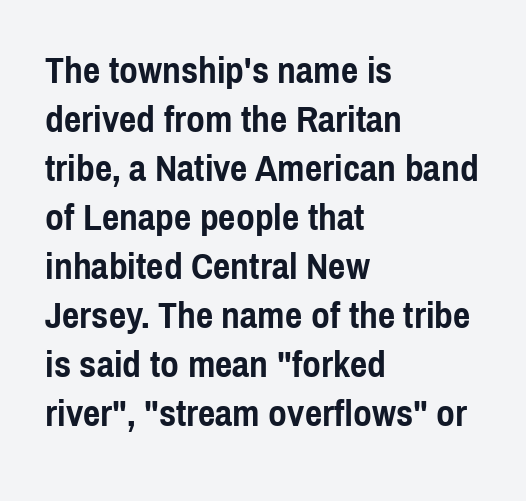
Q: Is the text bold? A: Yes.
Q: Is the text italic (slanted)? A: No, it is upright.
Q: Is the typeface a serif or a sans-serif typeface? A: Sans-serif.
Q: Is the text underlined? A: No.
Q: How is the paragraph aligned? A: Left-aligned.
Q: Is the spacing between letters normal or unusually wide? A: Normal.
Q: Is the spacing between lines tight, normal or loose? A: Normal.
Q: Width (condensed, normal, or wide)? A: Condensed.
Q: x-height? A: Medium.
Q: Monospaced? A: No.
